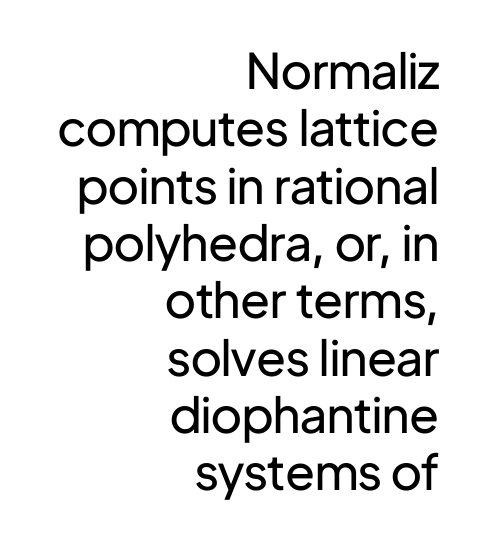
{"serif": "no", "italic": "no", "bold": "no", "weight": "regular", "width": "normal", "stroke_contrast": "low", "x_height": "medium", "monospaced": "no", "underline": "no", "align": "right", "line_spacing_ratio": 1.17, "letter_spacing": "normal", "letter_spacing_em": 0.0, "glyph_px": 49}
